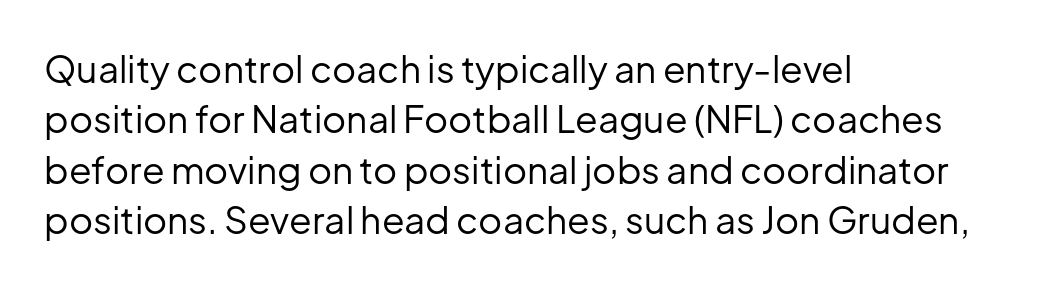
Inter-character spacing is left at the font's built-in metrics. Note: no serifs on the glyphs. Unbolded letterforms with no extra heft. The rendering uses natural spacing where letterforms have individual widths.
